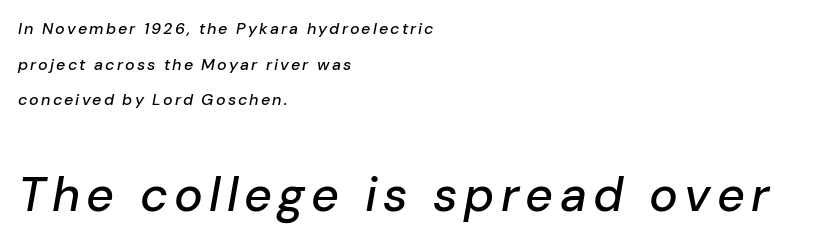
{"italic": "yes", "lean": "right", "slant_degrees": 10, "width": "normal", "stroke_contrast": "low", "x_height": "medium", "monospaced": "no", "underline": "no", "align": "left", "line_spacing": "loose", "line_spacing_ratio": 2.22, "larger_block": "second", "size_ratio": 3.0, "glyph_px": 48}
